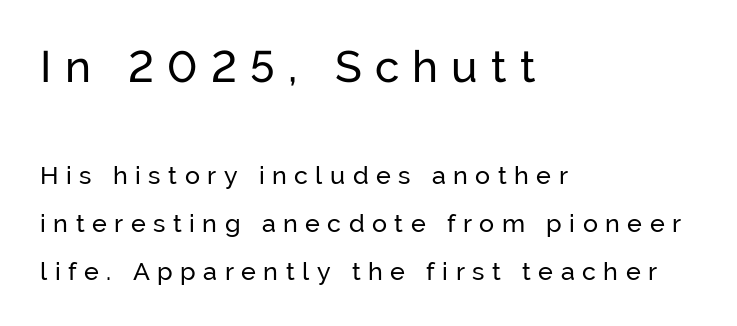
Does the lettering tilt? It doesn't — this is upright. Every row of glyphs begins at an identical x-position on the left. Examine the stroke ends and you'll find no serifs. Notice the wide empty band between every row — that's loose leading. Which of the two is more prominent by size? The first, at the top. Proportional: the letters do not fall into vertical columns.
